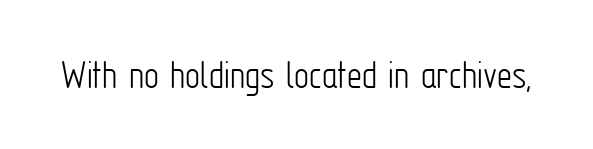
The image shows 42 px light, condensed sans-serif type, upright; set normal letter spacing, not underlined; low stroke contrast and a medium x-height.
